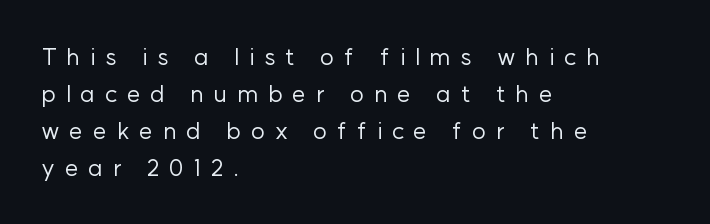
The image shows 24 px text type, upright; set left-aligned, normal line spacing (1.54x), unusually wide letter spacing (+0.41 em), not underlined.
